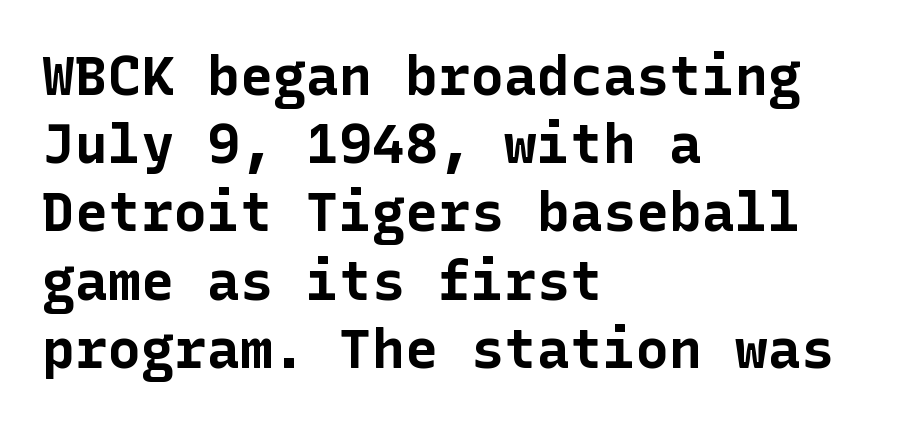
Q: Is the text bold? A: Yes.
Q: Is the text italic (slanted)? A: No, it is upright.
Q: Is the typeface a serif or a sans-serif typeface? A: Sans-serif.
Q: Is the text underlined? A: No.
Q: How is the paragraph aligned? A: Left-aligned.
Q: Is the spacing between letters normal or unusually wide? A: Normal.
Q: Width (condensed, normal, or wide)? A: Normal.
Q: Stroke contrast? A: Low.
Q: x-height? A: Medium.
